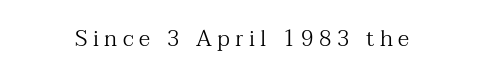
Q: Is the text bold? A: No.
Q: Is the text italic (slanted)? A: No, it is upright.
Q: Is the text underlined? A: No.
Q: Is the spacing between letters normal or unusually wide? A: Unusually wide.
